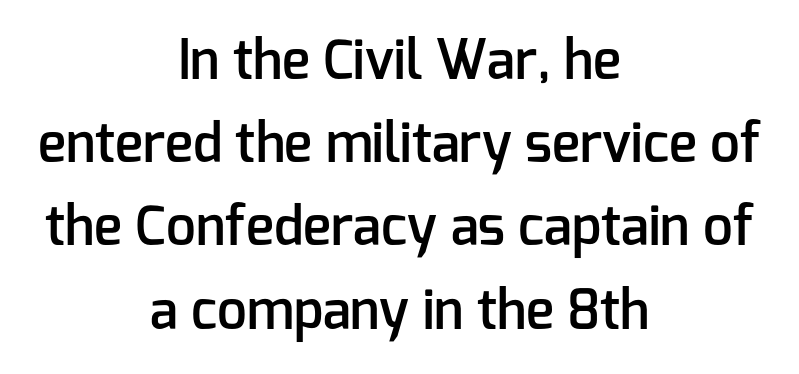
Q: Is the text bold? A: Semi-bold.
Q: Is the text italic (slanted)? A: No, it is upright.
Q: Is the typeface a serif or a sans-serif typeface? A: Sans-serif.
Q: Is the text underlined? A: No.
Q: How is the paragraph aligned? A: Centered.
Q: Is the spacing between letters normal or unusually wide? A: Normal.
Q: Is the spacing between lines tight, normal or loose? A: Normal.
Q: Width (condensed, normal, or wide)? A: Normal.
Q: Stroke contrast? A: Low.
Q: x-height? A: Medium.
Q: Monospaced? A: No.
